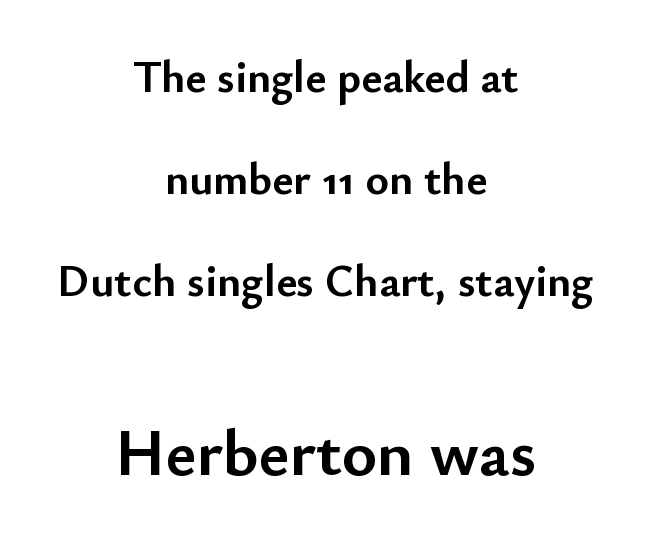
Letters rest on an invisible, unmarked baseline. Do the characters align in a grid? No, the font is proportional. The lines are quadded center. Is there any slant? The stems are plumb. Look at the glyph heights: the lower group is clearly the bigger setting.
